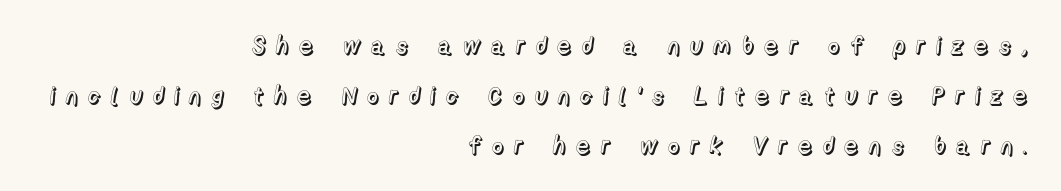
{"underline": "no", "align": "right", "line_spacing": "loose", "line_spacing_ratio": 2.08, "letter_spacing": "wide", "letter_spacing_em": 0.39, "glyph_px": 24}
